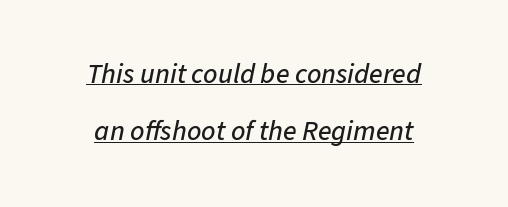
{"italic": "yes", "lean": "right", "slant_degrees": 11, "width": "normal", "stroke_contrast": "low", "x_height": "medium", "monospaced": "no", "underline": "yes", "align": "center", "line_spacing": "loose", "line_spacing_ratio": 2.05, "letter_spacing": "normal", "letter_spacing_em": 0.0, "glyph_px": 28}
